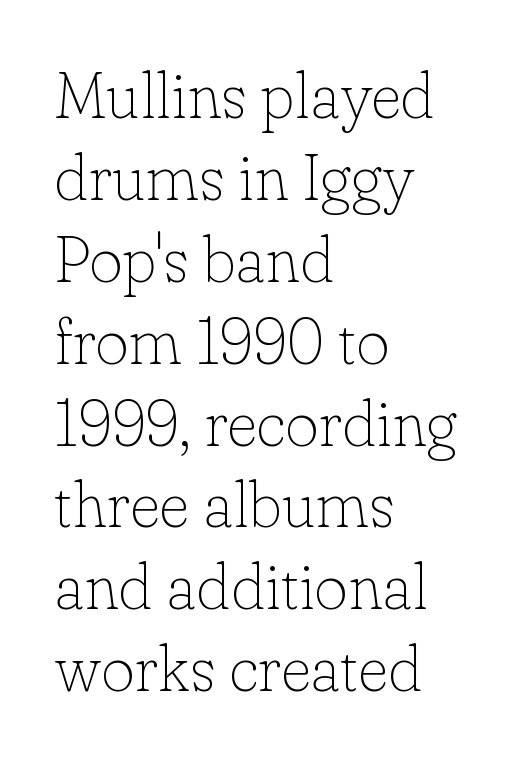
{"serif": "yes", "italic": "no", "bold": "no", "weight": "thin", "width": "normal", "stroke_contrast": "low", "x_height": "small", "monospaced": "no", "underline": "no", "align": "left", "line_spacing": "normal", "line_spacing_ratio": 1.26, "letter_spacing": "normal", "letter_spacing_em": 0.0, "glyph_px": 65}
